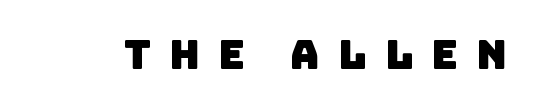
{"serif": "no", "width": "normal", "stroke_contrast": "low", "x_height": "large", "monospaced": "no", "underline": "no", "letter_spacing": "wide", "letter_spacing_em": 0.44, "glyph_px": 41}
